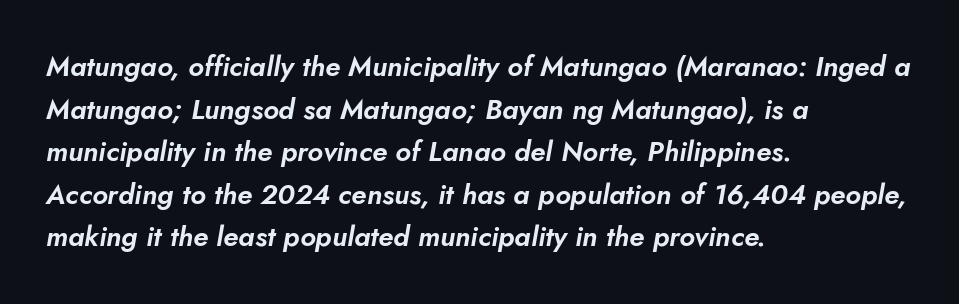
Q: Is the text italic (slanted)? A: Yes, it leans right by about 5 degrees.
Q: Is the text underlined? A: No.
Q: How is the paragraph aligned? A: Left-aligned.
Q: Is the spacing between letters normal or unusually wide? A: Normal.
Q: Is the spacing between lines tight, normal or loose? A: Normal.
Q: Width (condensed, normal, or wide)? A: Normal.
Q: Stroke contrast? A: Low.
Q: x-height? A: Small.
Q: Monospaced? A: No.
